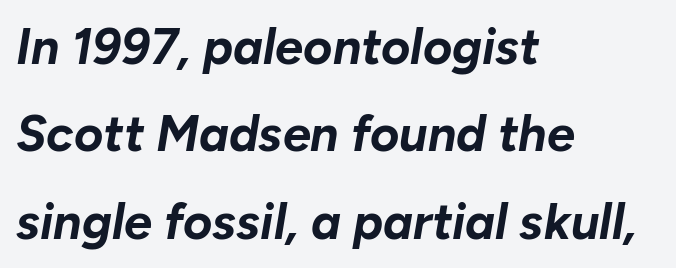
The area under the type is left untouched. Default kerning and tracking; the words read as compact shapes. These words are printed bold, with thick strokes throughout. Emphasis-style slanted type is in use. This sample is left-justified, so line endings fall wherever the words run out. Is this a fixed-width face? No — the glyphs have proportional, varying widths.
